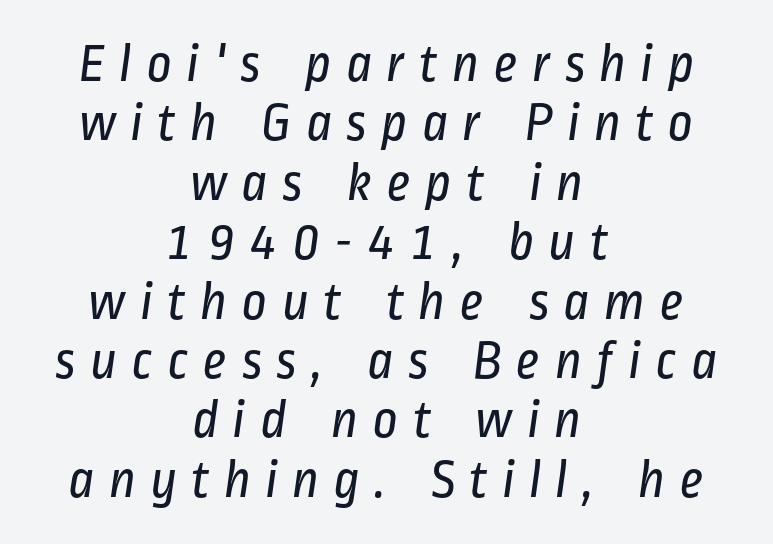
Leading: reduced. Descender tails drop into unmarked territory. Think standard paragraph weight, or any step lighter than that. The type is letterspaced generously, with wide tracking. Looks like regular typesetting: each glyph gets only the width it needs.
